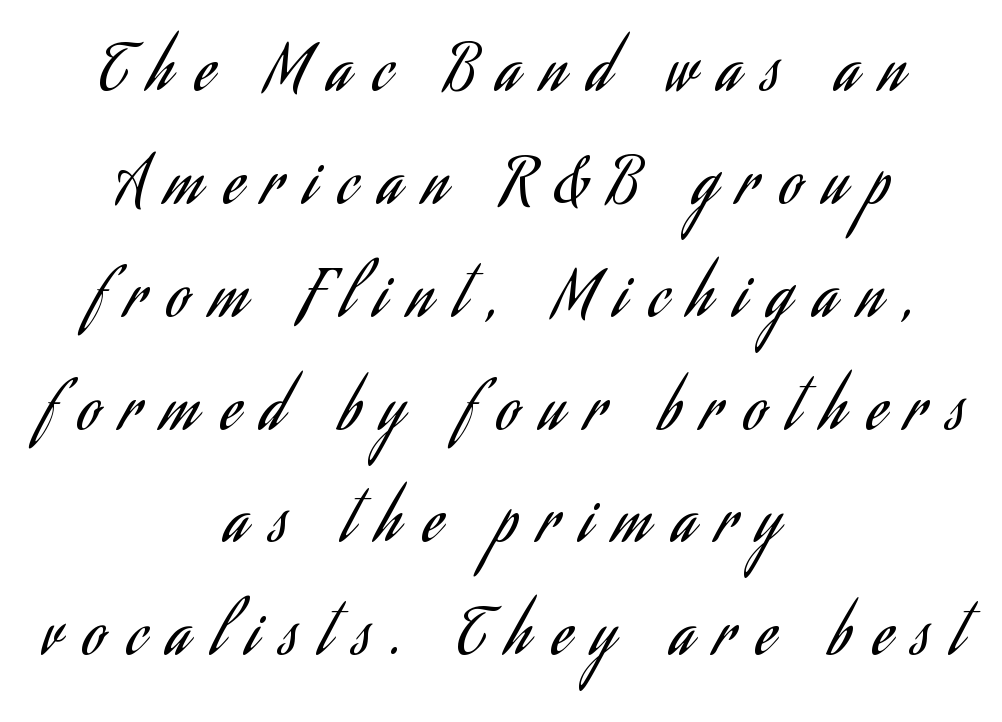
The image shows 62 px regular-weight, condensed sans-serif type; set centered, line spacing 1.82x, unusually wide letter spacing (+0.36 em), not underlined; low stroke contrast and a small x-height.
